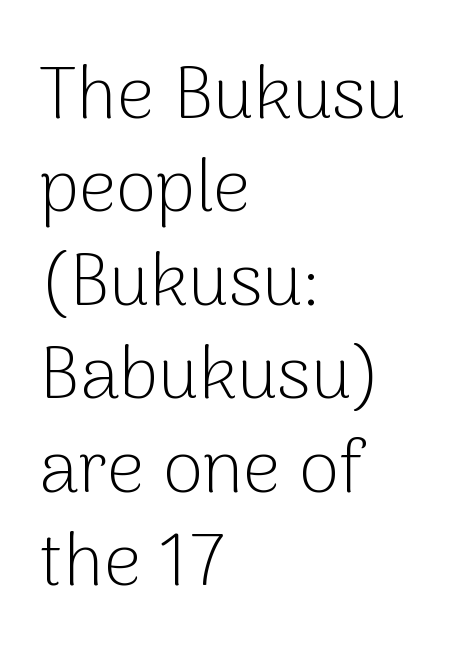
Q: Is the text bold? A: No.
Q: Is the text italic (slanted)? A: No, it is upright.
Q: Is the typeface a serif or a sans-serif typeface? A: Sans-serif.
Q: Is the text underlined? A: No.
Q: How is the paragraph aligned? A: Left-aligned.
Q: Is the spacing between letters normal or unusually wide? A: Normal.
Q: Is the spacing between lines tight, normal or loose? A: Normal.
Q: Width (condensed, normal, or wide)? A: Normal.
Q: Stroke contrast? A: Low.
Q: x-height? A: Medium.
Q: Monospaced? A: No.
